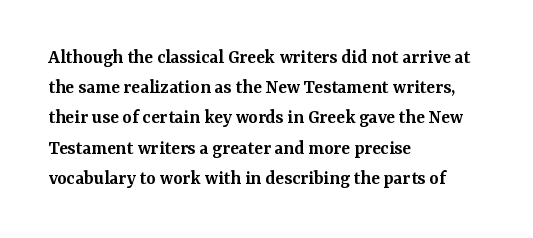
Q: Is the text bold? A: Semi-bold.
Q: Is the text italic (slanted)? A: No, it is upright.
Q: Is the text underlined? A: No.
Q: How is the paragraph aligned? A: Left-aligned.
Q: Is the spacing between letters normal or unusually wide? A: Normal.
Q: Is the spacing between lines tight, normal or loose? A: Normal.
